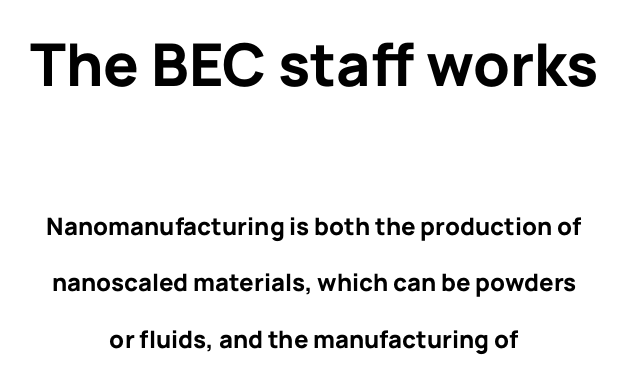
The image shows 59 px bold sans-serif type, upright; set centered, loose line spacing (2.35x), normal letter spacing, not underlined; the first (top) block is 2.46x larger; low stroke contrast and a medium x-height.
